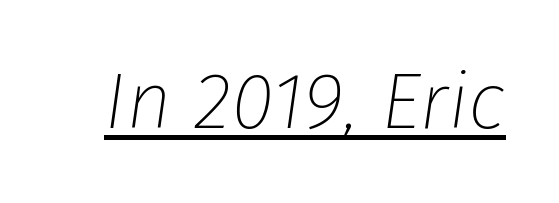
Q: Is the text bold? A: No.
Q: Is the text italic (slanted)? A: Yes, it leans right by about 8 degrees.
Q: Is the text underlined? A: Yes.
Q: Is the spacing between letters normal or unusually wide? A: Normal.
Q: Width (condensed, normal, or wide)? A: Normal.
Q: Stroke contrast? A: Low.
Q: x-height? A: Medium.
Q: Monospaced? A: No.
